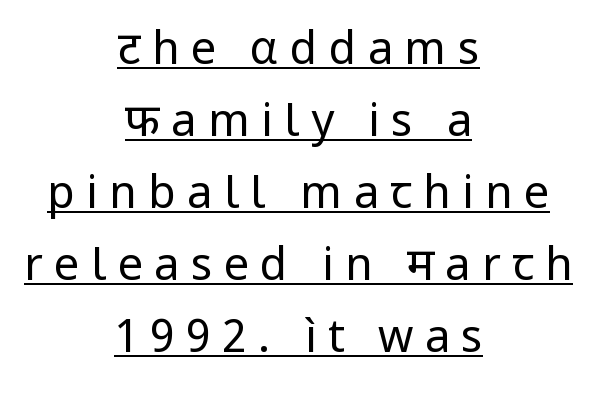
Q: Is the text bold? A: No.
Q: Is the text italic (slanted)? A: No, it is upright.
Q: Is the typeface a serif or a sans-serif typeface? A: Sans-serif.
Q: Is the text underlined? A: Yes.
Q: How is the paragraph aligned? A: Centered.
Q: Is the spacing between letters normal or unusually wide? A: Unusually wide.
Q: Is the spacing between lines tight, normal or loose? A: Normal.
Q: Width (condensed, normal, or wide)? A: Normal.
Q: Stroke contrast? A: Low.
Q: x-height? A: Medium.
Q: Monospaced? A: No.
